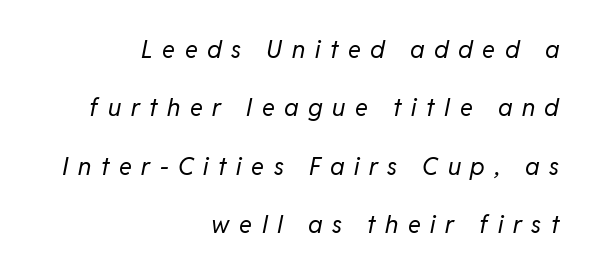
Q: Is the text bold? A: No.
Q: Is the text italic (slanted)? A: Yes, it leans right by about 11 degrees.
Q: Is the text underlined? A: No.
Q: How is the paragraph aligned? A: Right-aligned.
Q: Is the spacing between letters normal or unusually wide? A: Unusually wide.
Q: Is the spacing between lines tight, normal or loose? A: Loose.
